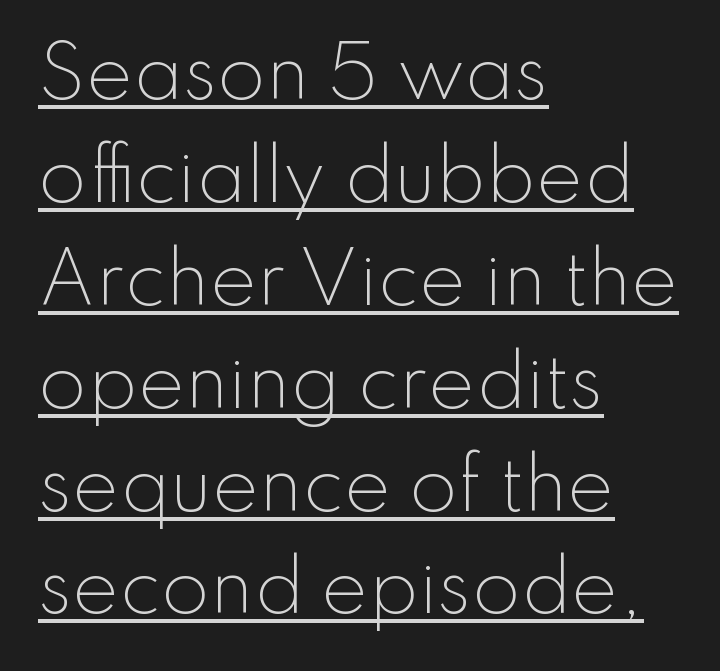
The image shows 70 px light sans-serif type, upright; set left-aligned, normal line spacing (1.47x), normal letter spacing, underlined; low stroke contrast and a small x-height.
